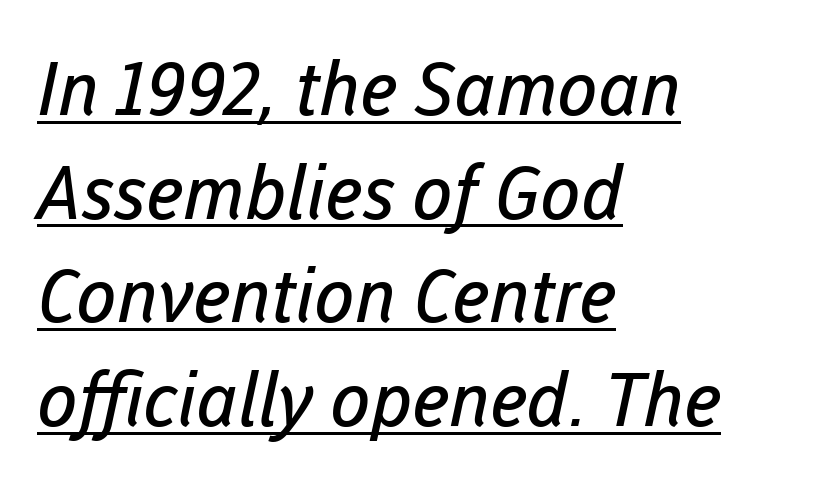
Characters follow at the spacing the type designer built in. Summary of weight: not heavy and not bold. Baseline-to-baseline distance is the conventional proportion of letter height. Examine the stroke ends and you'll find no serifs. Somebody hit Ctrl+U on this one — the words are underlined.
